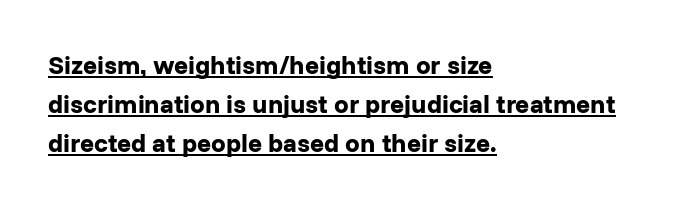
The rendering keeps characters at their native spacing. Italic? Not at all — the glyphs are vertical. Emphasis is given by a line drawn under the lettering. Rows of type keep a routine distance in the vertical direction. Casual observation: everything's shoved over to the left.
